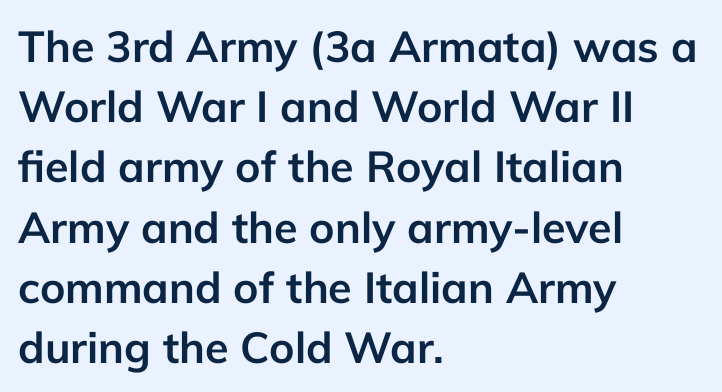
Q: Is the text bold? A: Yes.
Q: Is the text italic (slanted)? A: No, it is upright.
Q: Is the typeface a serif or a sans-serif typeface? A: Sans-serif.
Q: Is the text underlined? A: No.
Q: How is the paragraph aligned? A: Left-aligned.
Q: Is the spacing between letters normal or unusually wide? A: Normal.
Q: Is the spacing between lines tight, normal or loose? A: Normal.
Q: Width (condensed, normal, or wide)? A: Normal.
Q: Stroke contrast? A: Low.
Q: x-height? A: Medium.
Q: Monospaced? A: No.
